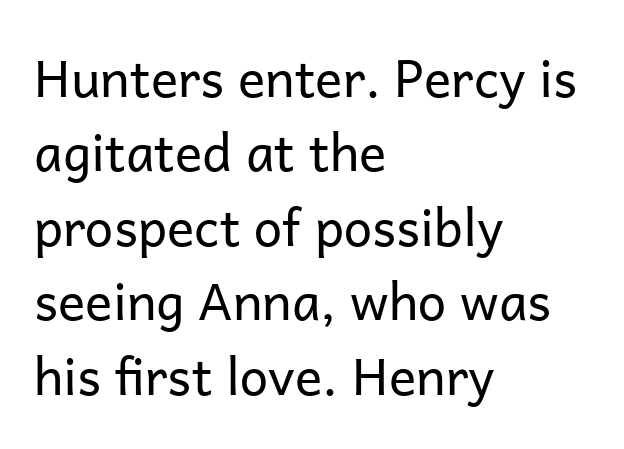
Q: Is the text bold? A: No.
Q: Is the text italic (slanted)? A: No, it is upright.
Q: Is the typeface a serif or a sans-serif typeface? A: Sans-serif.
Q: Is the text underlined? A: No.
Q: How is the paragraph aligned? A: Left-aligned.
Q: Is the spacing between letters normal or unusually wide? A: Normal.
Q: Is the spacing between lines tight, normal or loose? A: Normal.
Q: Width (condensed, normal, or wide)? A: Normal.
Q: Stroke contrast? A: Low.
Q: x-height? A: Medium.
Q: Monospaced? A: No.
